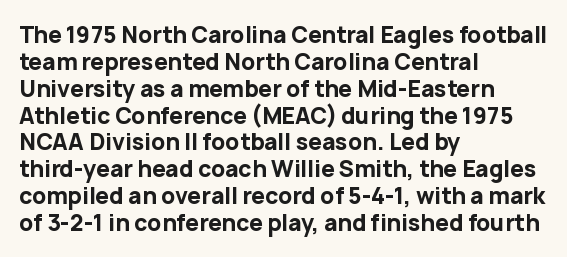
The image shows 22 px bold type, upright; set left-aligned, line spacing 1.22x, normal letter spacing, not underlined.
